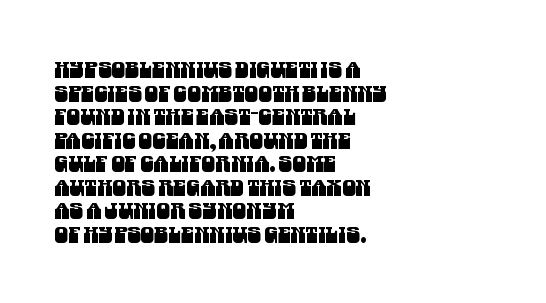
This sample is left-justified, so line endings fall wherever the words run out. The baseline area is clear. The block of text is dense from top to bottom, with scant space between rows. In terms of letterspacing, this is plain default setting.
